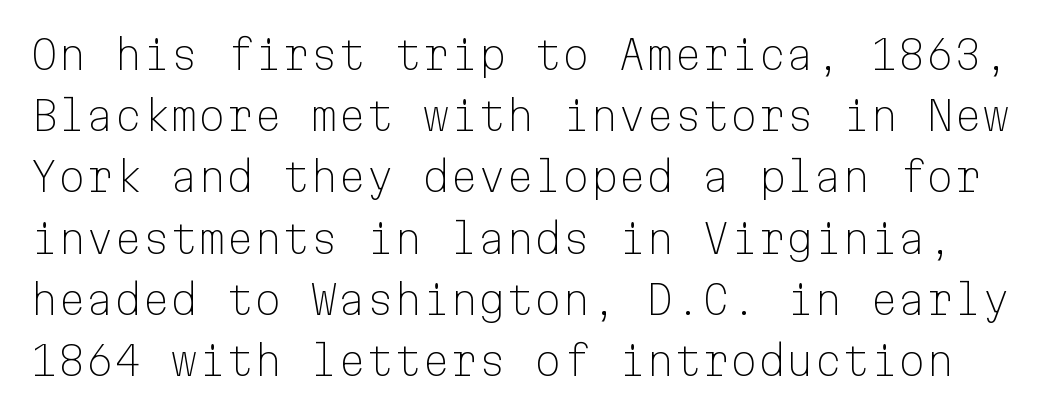
Q: Is the text bold? A: No.
Q: Is the text italic (slanted)? A: No, it is upright.
Q: Is the typeface a serif or a sans-serif typeface? A: Sans-serif.
Q: Is the text underlined? A: No.
Q: Is the spacing between letters normal or unusually wide? A: Normal.
Q: Is the spacing between lines tight, normal or loose? A: Normal.
Q: Width (condensed, normal, or wide)? A: Normal.
Q: Stroke contrast? A: Low.
Q: x-height? A: Medium.
Q: Monospaced? A: Yes.
